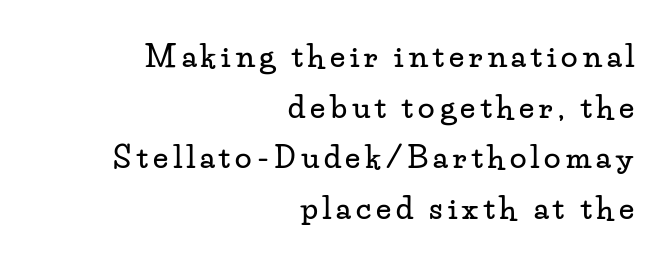
A typesetter would mark this as roman, not italic. The passage is arranged like a letterhead date or caption credit — flush right. Plain, unruled lines of type. Look at the bottom of the vertical strokes: they flare into serifs here.
